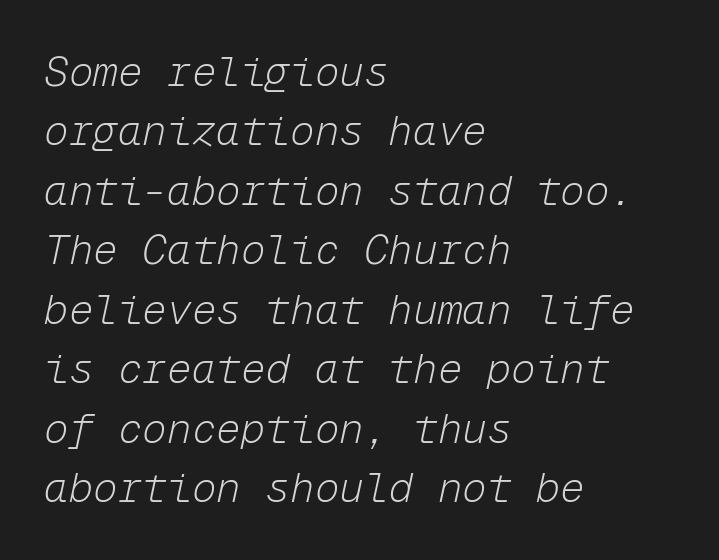
The image shows 41 px light type, italic (leaning right), monospaced; set left-aligned, normal line spacing (1.45x), normal letter spacing, not underlined; low stroke contrast and a medium x-height.
